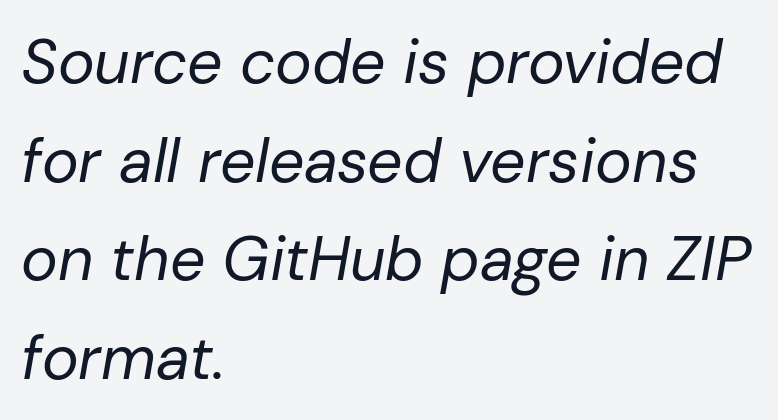
Q: Is the text bold? A: No.
Q: Is the text italic (slanted)? A: Yes, it leans right by about 10 degrees.
Q: Is the text underlined? A: No.
Q: How is the paragraph aligned? A: Left-aligned.
Q: Is the spacing between letters normal or unusually wide? A: Normal.
Q: Is the spacing between lines tight, normal or loose? A: Normal.
Q: Width (condensed, normal, or wide)? A: Normal.
Q: Stroke contrast? A: Low.
Q: x-height? A: Medium.
Q: Monospaced? A: No.
